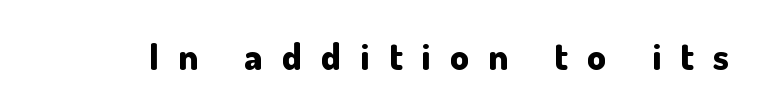
Q: Is the text bold? A: Yes.
Q: Is the text italic (slanted)? A: No, it is upright.
Q: Is the typeface a serif or a sans-serif typeface? A: Sans-serif.
Q: Is the text underlined? A: No.
Q: Is the spacing between letters normal or unusually wide? A: Unusually wide.
Q: Width (condensed, normal, or wide)? A: Normal.
Q: Stroke contrast? A: Low.
Q: x-height? A: Small.
Q: Monospaced? A: No.
